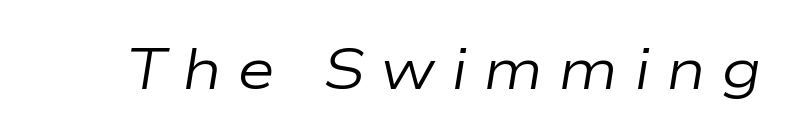
The image shows 58 px regular-weight, wide type, italic (leaning right); set unusually wide letter spacing (+0.26 em), not underlined; low stroke contrast and a medium x-height.
